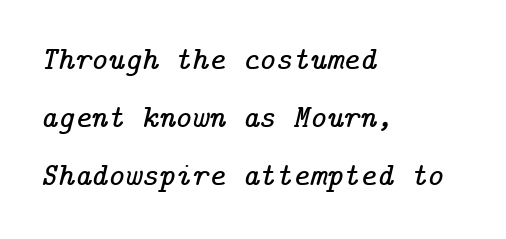
The image shows 32 px serif type, italic (leaning right); set left-aligned, line spacing 1.81x, normal letter spacing, not underlined; low stroke contrast and a medium x-height.
